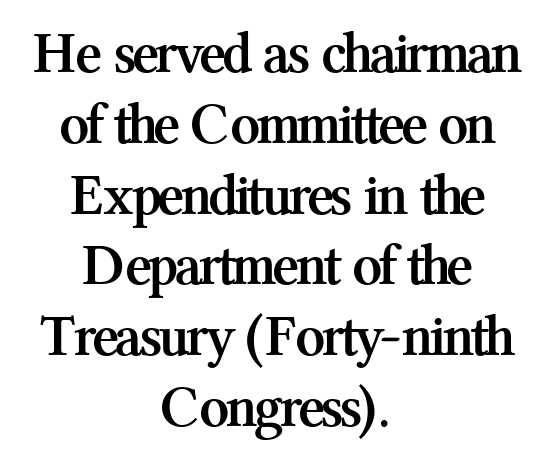
{"serif": "yes", "italic": "no", "bold": "yes", "weight": "semibold", "width": "normal", "stroke_contrast": "medium", "x_height": "medium", "monospaced": "no", "underline": "no", "align": "center", "line_spacing_ratio": 1.2, "letter_spacing": "normal", "letter_spacing_em": 0.0, "glyph_px": 59}
